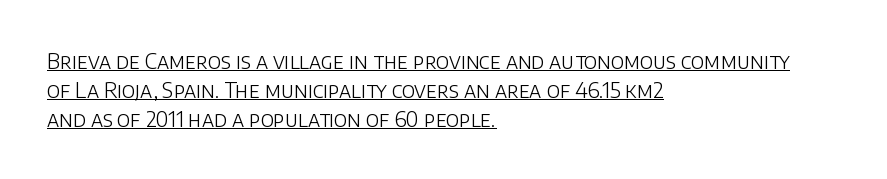
Is the block centered? No — it sits flush against the left margin. Descenders here cross a horizontal rule under the line. Caption: standard tracking, unaltered. Italic: no, the glyphs are upright roman.
